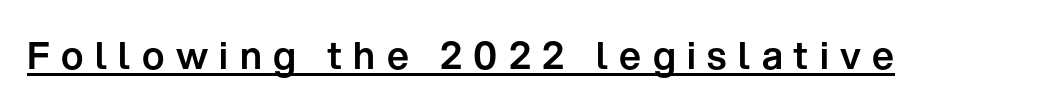
{"serif": "no", "italic": "no", "width": "normal", "stroke_contrast": "low", "x_height": "medium", "monospaced": "no", "underline": "yes", "letter_spacing": "wide", "letter_spacing_em": 0.3, "glyph_px": 38}
